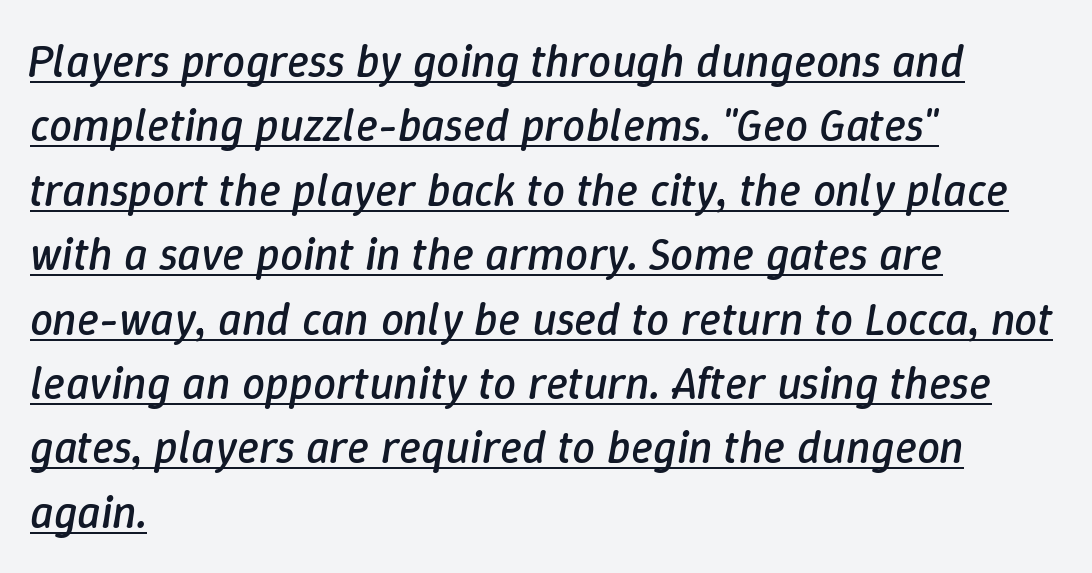
The image shows 46 px regular-weight type, italic (leaning right); set left-aligned, normal line spacing (1.4x), normal letter spacing, underlined; low stroke contrast and a medium x-height.
